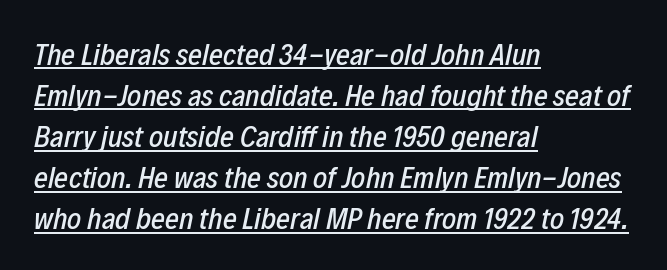
{"italic": "yes", "lean": "right", "slant_degrees": 12, "width": "condensed", "stroke_contrast": "low", "x_height": "medium", "monospaced": "no", "underline": "yes", "align": "left", "line_spacing": "normal", "line_spacing_ratio": 1.37, "letter_spacing": "normal", "letter_spacing_em": 0.0, "glyph_px": 30}
